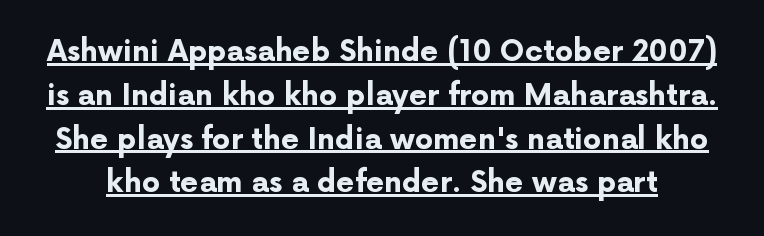
Q: Is the text bold? A: Yes.
Q: Is the text italic (slanted)? A: No, it is upright.
Q: Is the typeface a serif or a sans-serif typeface? A: Sans-serif.
Q: Is the text underlined? A: Yes.
Q: Is the spacing between letters normal or unusually wide? A: Normal.
Q: Is the spacing between lines tight, normal or loose? A: Normal.
Q: Width (condensed, normal, or wide)? A: Normal.
Q: Stroke contrast? A: Low.
Q: x-height? A: Medium.
Q: Monospaced? A: No.
